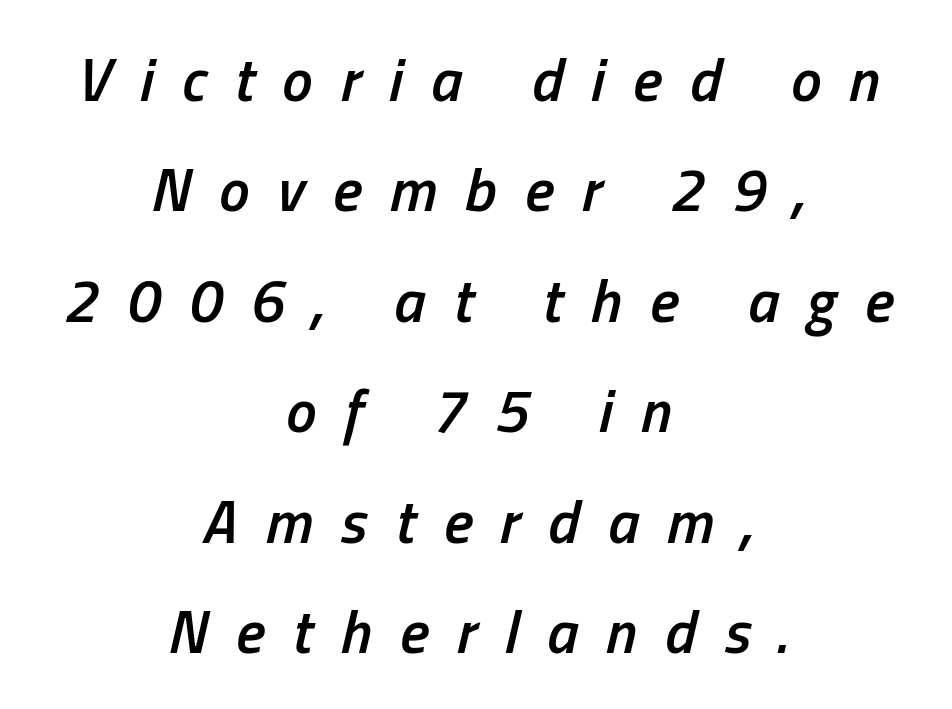
The image shows 61 px semibold, condensed type, italic (leaning right); set centered, line spacing 1.81x, unusually wide letter spacing (+0.46 em), not underlined; low stroke contrast and a medium x-height.
